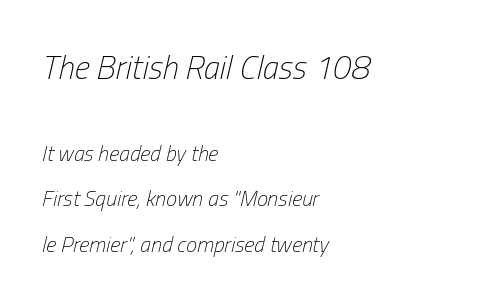
Q: Is the text bold? A: No.
Q: Is the text italic (slanted)? A: Yes, it leans right by about 13 degrees.
Q: Is the text underlined? A: No.
Q: How is the paragraph aligned? A: Left-aligned.
Q: Is the spacing between letters normal or unusually wide? A: Normal.
Q: Is the spacing between lines tight, normal or loose? A: Loose.
Q: Which block of text is set in a larger size, the first (top) or the second (bottom)? A: The first (top) one.
Q: Width (condensed, normal, or wide)? A: Condensed.
Q: Stroke contrast? A: Low.
Q: x-height? A: Medium.
Q: Monospaced? A: No.
